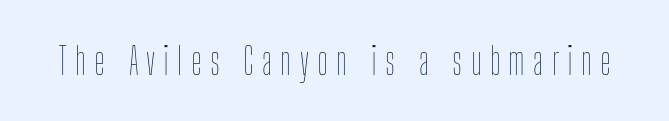
{"italic": "no", "bold": "no", "weight": "thin", "width": "condensed", "stroke_contrast": "low", "x_height": "medium", "monospaced": "no", "underline": "no", "letter_spacing": "wide", "letter_spacing_em": 0.22, "glyph_px": 37}
